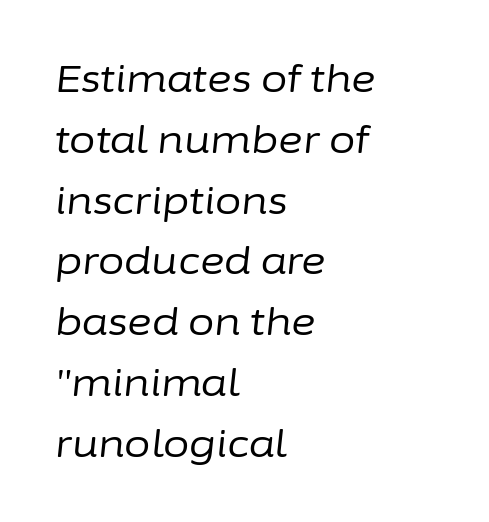
The image shows 38 px regular-weight type, italic (leaning right); set left-aligned, normal line spacing (1.6x), normal letter spacing, not underlined; low stroke contrast and a medium x-height.
